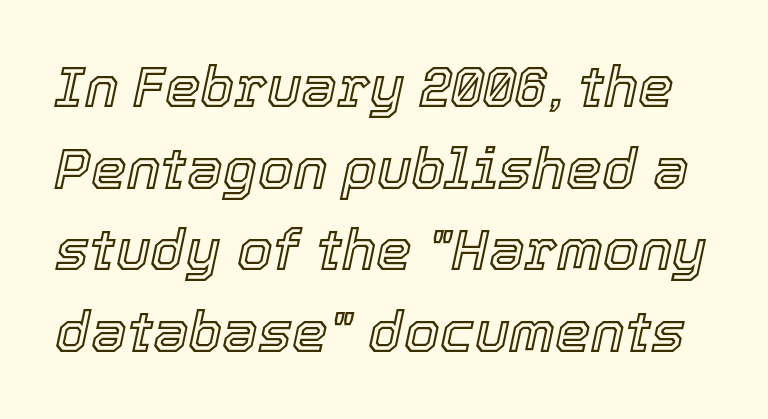
Q: Is the text italic (slanted)? A: Yes, it leans right by about 12 degrees.
Q: Is the text underlined? A: No.
Q: Is the spacing between letters normal or unusually wide? A: Normal.
Q: Is the spacing between lines tight, normal or loose? A: Normal.
Q: Width (condensed, normal, or wide)? A: Normal.
Q: x-height? A: Medium.
Q: Monospaced? A: No.
